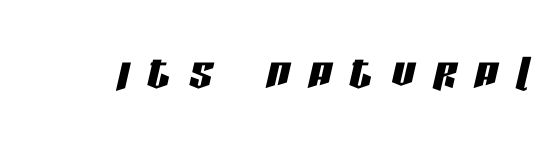
The image shows 57 px condensed type, italic (leaning right); set unusually wide letter spacing (+0.33 em), not underlined; low stroke contrast and a large x-height.
